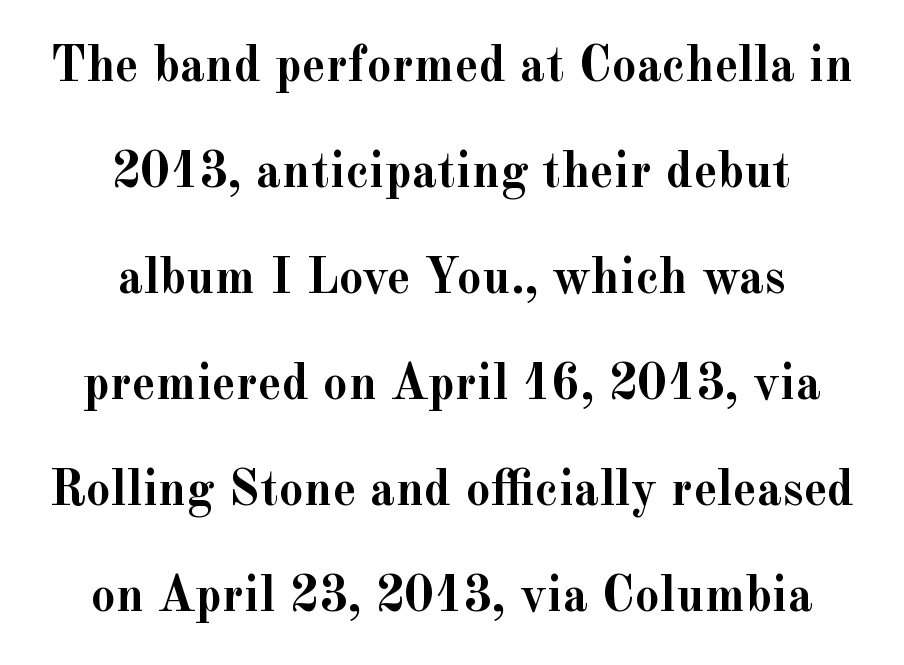
{"serif": "yes", "italic": "no", "bold": "yes", "weight": "semibold", "width": "normal", "x_height": "small", "monospaced": "no", "underline": "no", "align": "center", "line_spacing": "loose", "line_spacing_ratio": 2.12, "letter_spacing": "normal", "letter_spacing_em": 0.0, "glyph_px": 50}
